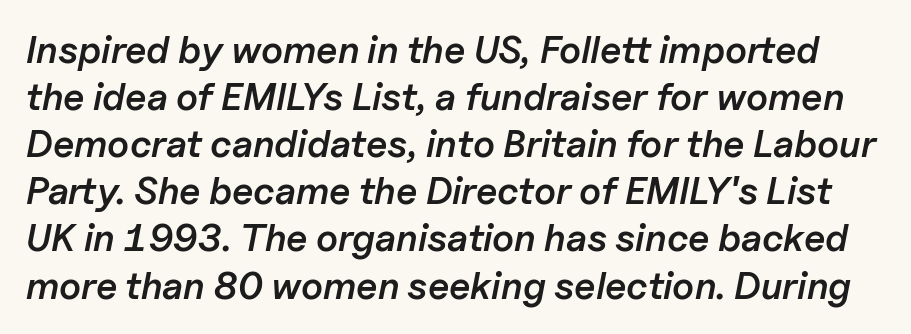
The rendering uses a semibold face; strokes are thickened but not to full bold. An italicized treatment has been applied to the whole sample. The letters sit at their default tracking, neither squeezed nor spread. Nobody drew a line under any word here. Spacing verdict: proportional, widths tailored to each character.
